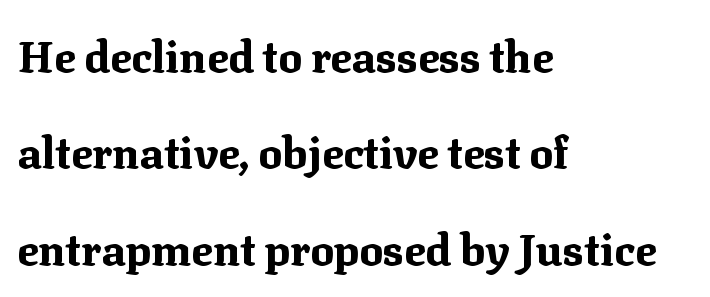
The image shows 44 px bold serif type, upright; set left-aligned, loose line spacing (2.19x), normal letter spacing, not underlined; medium stroke contrast and a medium x-height.
